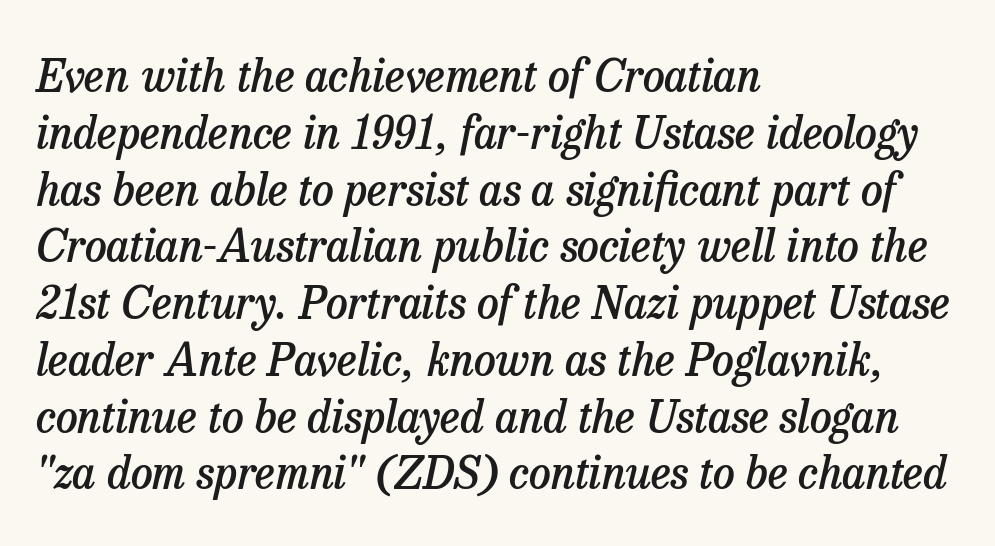
{"serif": "yes", "italic": "yes", "lean": "right", "slant_degrees": 13, "bold": "semi", "weight": "semibold", "width": "normal", "stroke_contrast": "low", "x_height": "medium", "monospaced": "no", "underline": "no", "align": "left", "line_spacing": "normal", "line_spacing_ratio": 1.29, "letter_spacing": "normal", "letter_spacing_em": 0.0, "glyph_px": 44}
